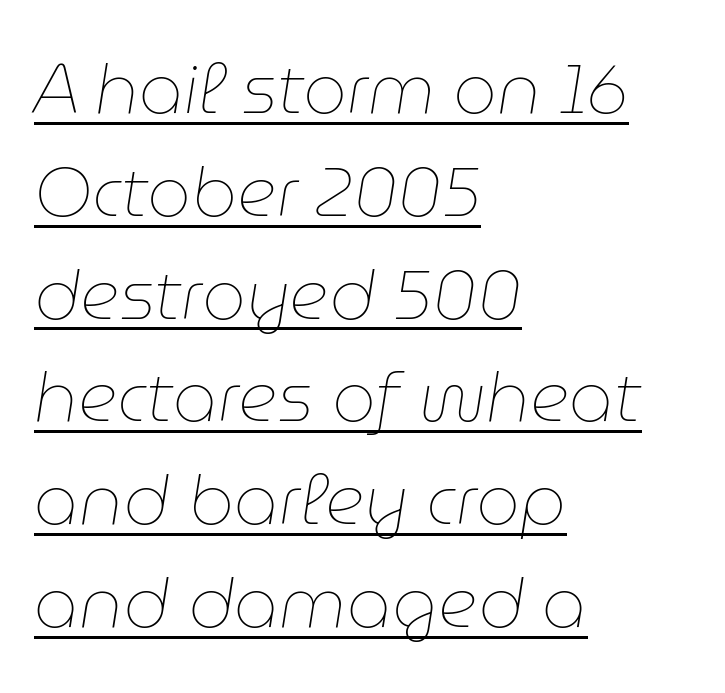
The image shows 69 px thin type, italic (leaning right); set left-aligned, normal line spacing (1.49x), normal letter spacing, underlined; low stroke contrast and a medium x-height.
